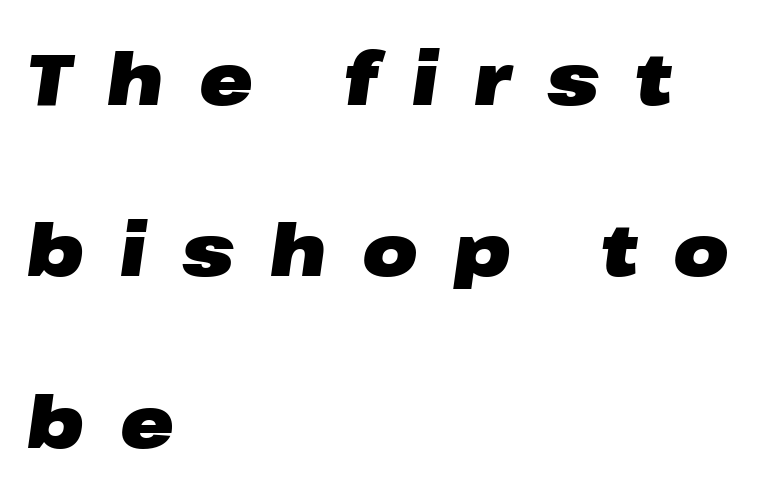
A full-strength bold gives these letters their thick strokes. Where is the straight margin? On the left. Here the glyphs are tracked loosely, breaking word shapes into spaced letters. Do the characters align in a grid? No, the font is proportional. One glance says open: line gaps are wider than usual. Rendered with sloped, italic letterforms.
